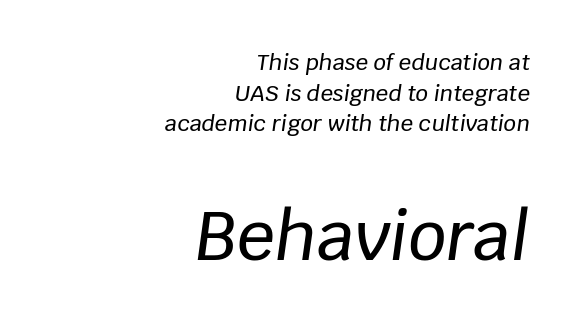
The image shows 67 px text type, italic (leaning right); set right-aligned, normal line spacing (1.39x), normal letter spacing, not underlined; the second (bottom) block is 3.05x larger; low stroke contrast and a large x-height.
